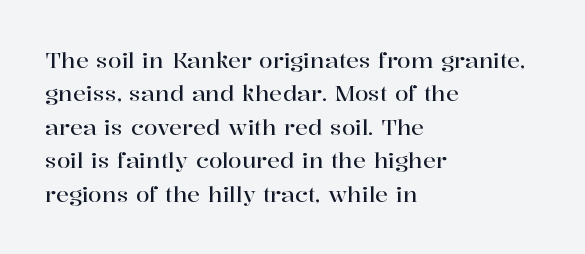
Q: Is the text italic (slanted)? A: No, it is upright.
Q: Is the text underlined? A: No.
Q: How is the paragraph aligned? A: Left-aligned.
Q: Is the spacing between letters normal or unusually wide? A: Normal.
Q: Is the spacing between lines tight, normal or loose? A: Normal.
